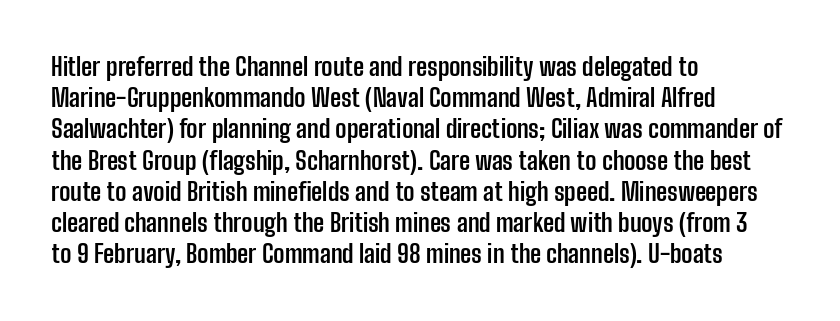
{"italic": "no", "bold": "yes", "underline": "no", "align": "left", "line_spacing": "normal", "line_spacing_ratio": 1.25, "letter_spacing": "normal", "letter_spacing_em": 0.0, "glyph_px": 25}
